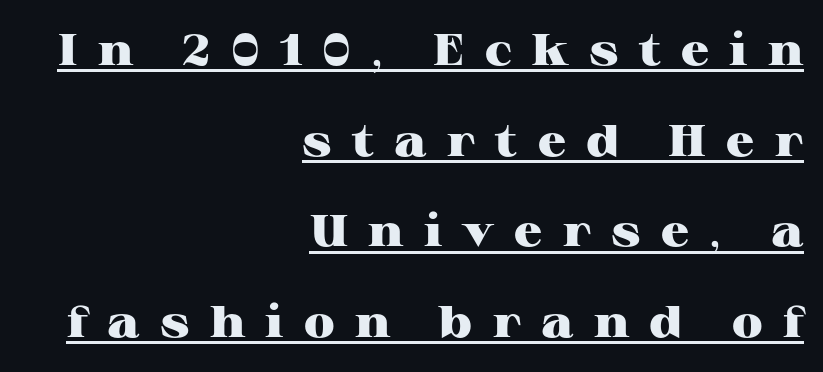
Q: Is the text bold? A: Yes.
Q: Is the text italic (slanted)? A: No, it is upright.
Q: Is the typeface a serif or a sans-serif typeface? A: Serif.
Q: Is the text underlined? A: Yes.
Q: How is the paragraph aligned? A: Right-aligned.
Q: Is the spacing between letters normal or unusually wide? A: Unusually wide.
Q: Is the spacing between lines tight, normal or loose? A: Loose.
Q: Width (condensed, normal, or wide)? A: Wide.
Q: Stroke contrast? A: High.
Q: x-height? A: Medium.
Q: Monospaced? A: No.
